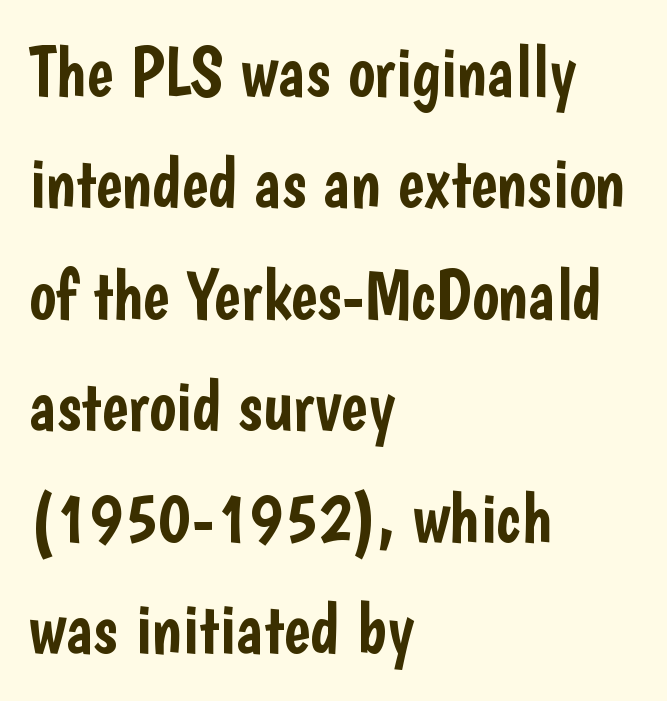
Q: Is the text italic (slanted)? A: No, it is upright.
Q: Is the typeface a serif or a sans-serif typeface? A: Sans-serif.
Q: Is the text underlined? A: No.
Q: How is the paragraph aligned? A: Left-aligned.
Q: Is the spacing between letters normal or unusually wide? A: Normal.
Q: Is the spacing between lines tight, normal or loose? A: Normal.
Q: Width (condensed, normal, or wide)? A: Condensed.
Q: Stroke contrast? A: Low.
Q: x-height? A: Medium.
Q: Monospaced? A: No.
